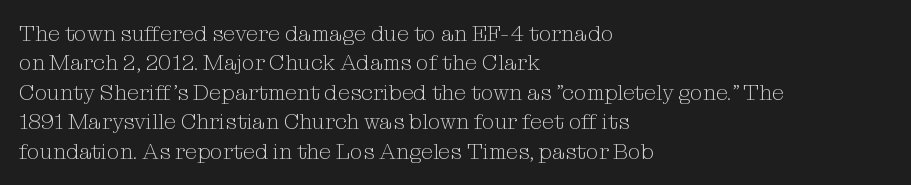
Q: Is the text bold? A: No.
Q: Is the text italic (slanted)? A: No, it is upright.
Q: Is the text underlined? A: No.
Q: How is the paragraph aligned? A: Left-aligned.
Q: Is the spacing between letters normal or unusually wide? A: Normal.
Q: Is the spacing between lines tight, normal or loose? A: Normal.
